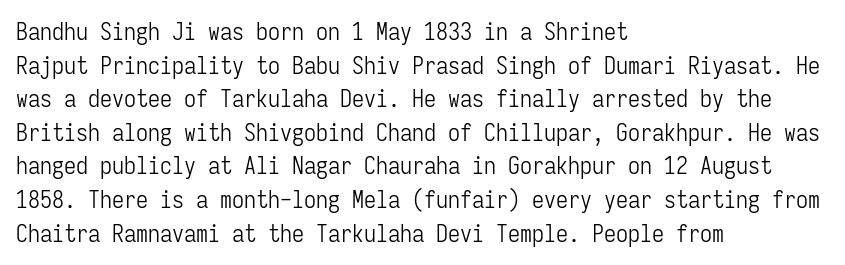
The image shows 24 px text type, upright; set left-aligned, normal line spacing (1.4x), normal letter spacing, not underlined.
